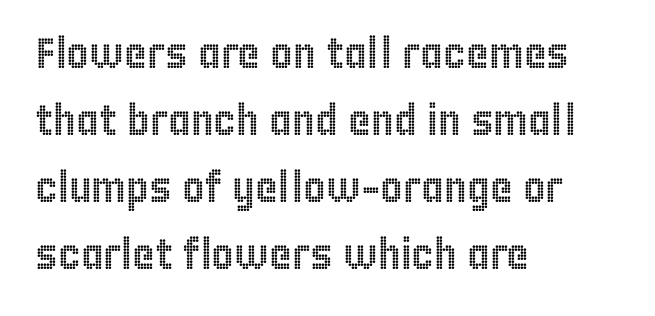
The image shows 43 px condensed type, upright; set left-aligned, normal line spacing (1.56x), normal letter spacing, not underlined; a large x-height.
